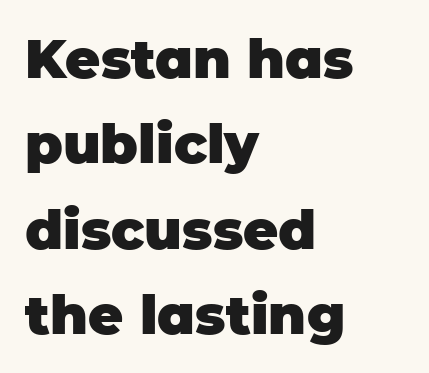
{"serif": "no", "italic": "no", "bold": "yes", "weight": "heavy", "width": "normal", "stroke_contrast": "low", "x_height": "large", "monospaced": "no", "underline": "no", "align": "left", "line_spacing": "normal", "line_spacing_ratio": 1.58, "letter_spacing": "normal", "letter_spacing_em": 0.0, "glyph_px": 54}
